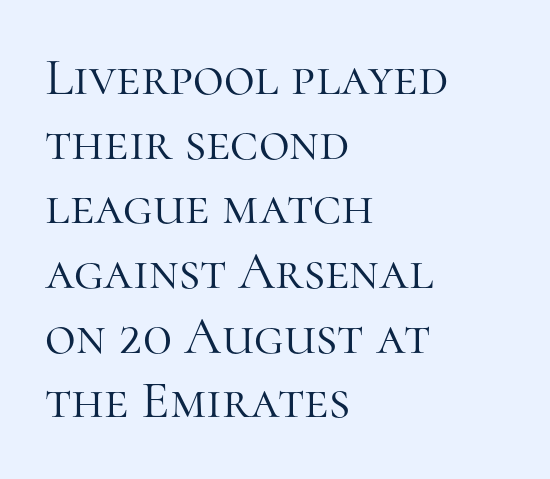
Which margin do the lines hug? The left one — the right edge is uneven. You can tell from the footed stems that serif type was used. Check the space under the baseline: it is left empty. Here the designer chose a conventional face with non-uniform glyph widths. This is not heavy type; no bold has been used. The letters stand straight up with perfectly vertical stems.
